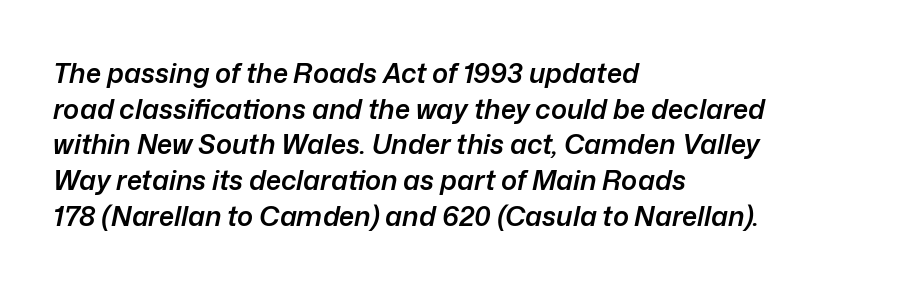
Q: Is the text bold? A: Semi-bold.
Q: Is the text italic (slanted)? A: Yes, it leans right by about 12 degrees.
Q: Is the text underlined? A: No.
Q: How is the paragraph aligned? A: Left-aligned.
Q: Is the spacing between letters normal or unusually wide? A: Normal.
Q: Is the spacing between lines tight, normal or loose? A: Normal.
